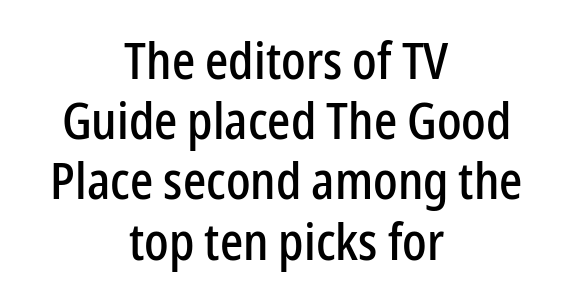
The zone under the glyphs is completely vacant. Nope, no serifs anywhere on these letters. Posture: vertical. The text block is weighted toward neither margin, spreading evenly from the middle. Is this a fixed-width face? No — the glyphs have proportional, varying widths.
